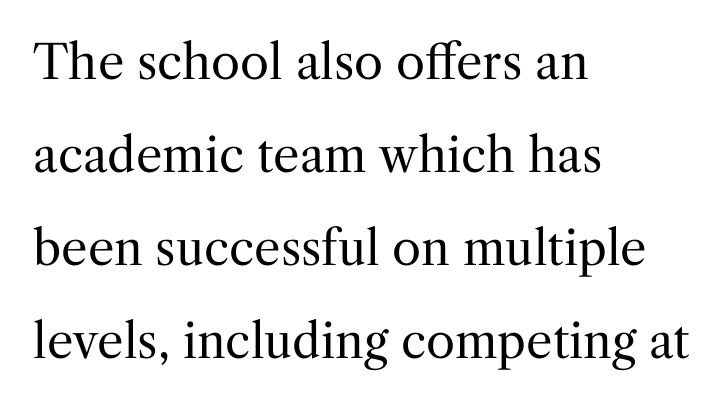
The image shows 47 px regular-weight serif type, upright; set left-aligned, loose line spacing (1.98x), normal letter spacing, not underlined; medium stroke contrast and a medium x-height.
